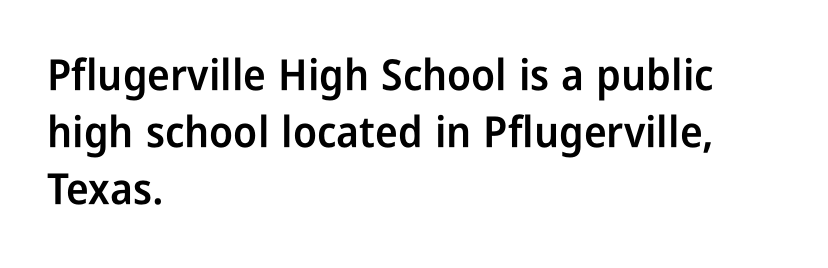
Q: Is the text bold? A: Semi-bold.
Q: Is the text italic (slanted)? A: No, it is upright.
Q: Is the typeface a serif or a sans-serif typeface? A: Sans-serif.
Q: Is the text underlined? A: No.
Q: How is the paragraph aligned? A: Left-aligned.
Q: Is the spacing between letters normal or unusually wide? A: Normal.
Q: Is the spacing between lines tight, normal or loose? A: Normal.
Q: Width (condensed, normal, or wide)? A: Condensed.
Q: Stroke contrast? A: Low.
Q: x-height? A: Medium.
Q: Monospaced? A: No.
